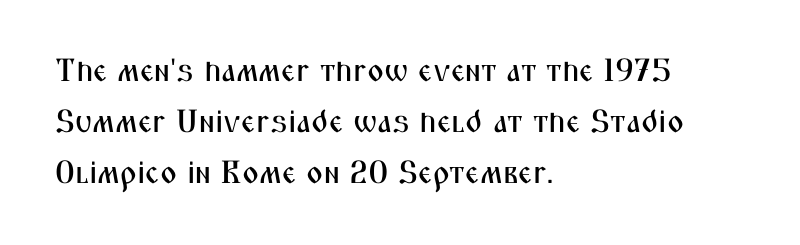
{"serif": "no", "italic": "no", "width": "condensed", "stroke_contrast": "medium", "x_height": "medium", "monospaced": "no", "underline": "no", "align": "left", "line_spacing": "normal", "line_spacing_ratio": 1.59, "letter_spacing": "normal", "letter_spacing_em": 0.0, "glyph_px": 32}
